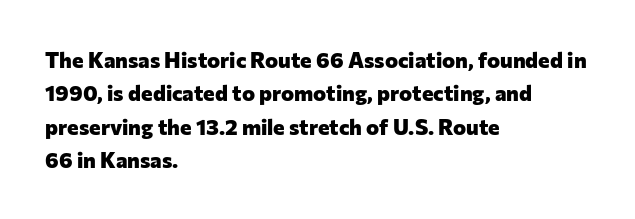
The strip under each line holds only bare page. Between one letter and the next there's only the usual sliver of space. Is there any slant? The stems are plumb. Plenty of ink on the page — the face is bold. Leading matches the norm, producing a regular column.
